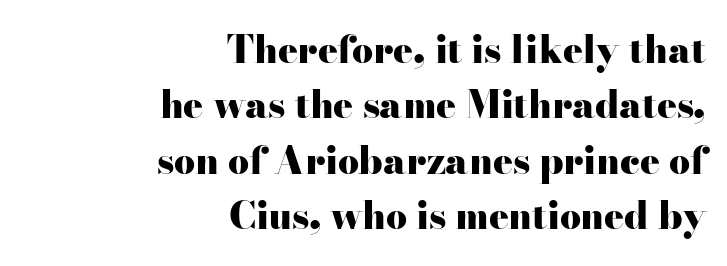
{"serif": "yes", "italic": "no", "bold": "yes", "weight": "heavy", "width": "wide", "stroke_contrast": "high", "x_height": "small", "monospaced": "no", "underline": "no", "align": "right", "line_spacing": "normal", "line_spacing_ratio": 1.5, "letter_spacing": "normal", "letter_spacing_em": 0.0, "glyph_px": 37}
